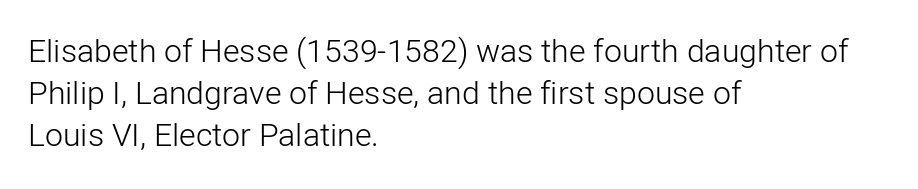
Q: Is the text bold? A: No.
Q: Is the text italic (slanted)? A: No, it is upright.
Q: Is the typeface a serif or a sans-serif typeface? A: Sans-serif.
Q: Is the text underlined? A: No.
Q: How is the paragraph aligned? A: Left-aligned.
Q: Is the spacing between letters normal or unusually wide? A: Normal.
Q: Is the spacing between lines tight, normal or loose? A: Normal.
Q: Width (condensed, normal, or wide)? A: Normal.
Q: Stroke contrast? A: Low.
Q: x-height? A: Medium.
Q: Monospaced? A: No.
